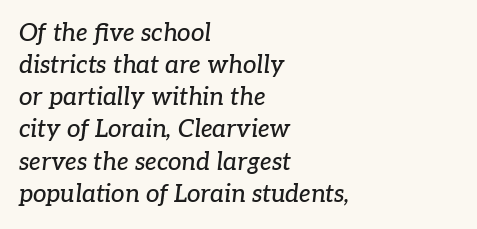
{"italic": "yes", "lean": "right", "slant_degrees": 7, "underline": "no", "align": "left", "line_spacing": "normal", "line_spacing_ratio": 1.34, "letter_spacing": "normal", "letter_spacing_em": 0.0, "glyph_px": 24}
